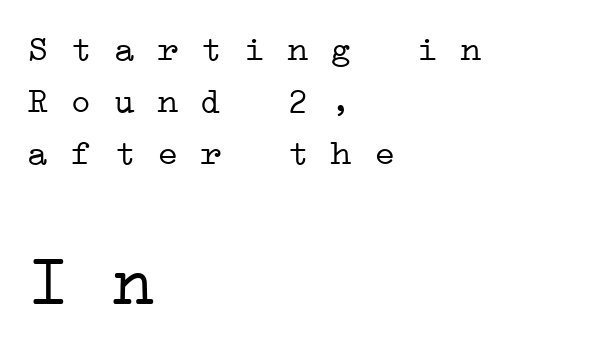
{"serif": "yes", "bold": "no", "weight": "light", "width": "wide", "stroke_contrast": "low", "x_height": "medium", "monospaced": "yes", "underline": "no", "align": "left", "line_spacing": "normal", "line_spacing_ratio": 1.44, "letter_spacing": "normal", "letter_spacing_em": 0.0, "larger_block": "second", "size_ratio": 1.97, "glyph_px": 71}
